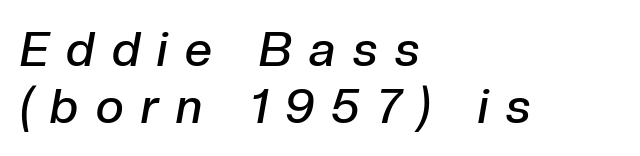
Q: Is the text bold? A: Semi-bold.
Q: Is the text italic (slanted)? A: Yes, it leans right by about 10 degrees.
Q: Is the text underlined? A: No.
Q: How is the paragraph aligned? A: Left-aligned.
Q: Is the spacing between letters normal or unusually wide? A: Unusually wide.
Q: Width (condensed, normal, or wide)? A: Normal.
Q: Stroke contrast? A: Low.
Q: x-height? A: Medium.
Q: Monospaced? A: No.
